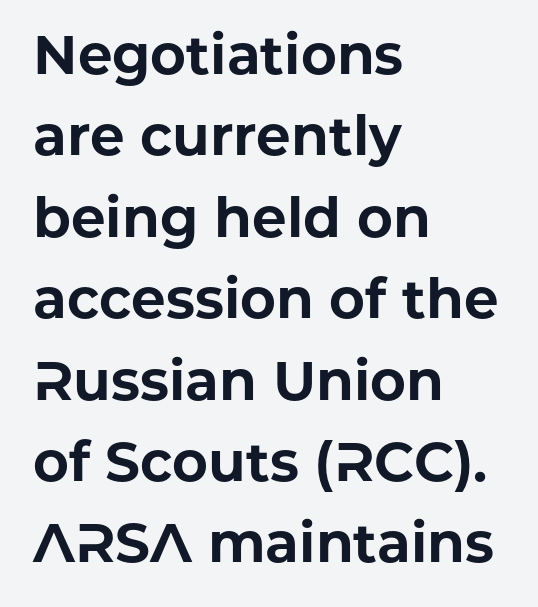
The image shows 55 px bold sans-serif type, upright; set left-aligned, normal line spacing (1.48x), normal letter spacing, not underlined; low stroke contrast and a medium x-height.
